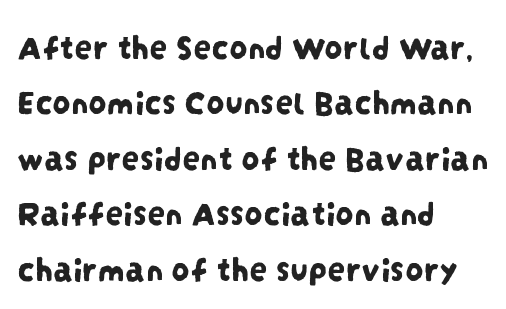
The image shows 36 px condensed sans-serif type; set left-aligned, normal line spacing (1.54x), normal letter spacing, not underlined; low stroke contrast and a large x-height.
